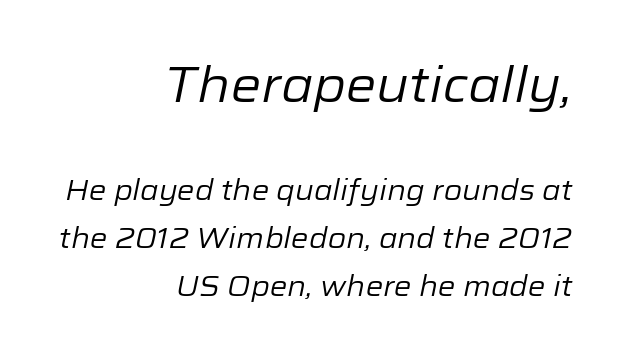
Q: Is the text bold? A: No.
Q: Is the text italic (slanted)? A: Yes, it leans right by about 12 degrees.
Q: Is the text underlined? A: No.
Q: How is the paragraph aligned? A: Right-aligned.
Q: Is the spacing between letters normal or unusually wide? A: Normal.
Q: Is the spacing between lines tight, normal or loose? A: Normal.
Q: Which block of text is set in a larger size, the first (top) or the second (bottom)? A: The first (top) one.
Q: Width (condensed, normal, or wide)? A: Normal.
Q: Stroke contrast? A: Low.
Q: x-height? A: Medium.
Q: Monospaced? A: No.
